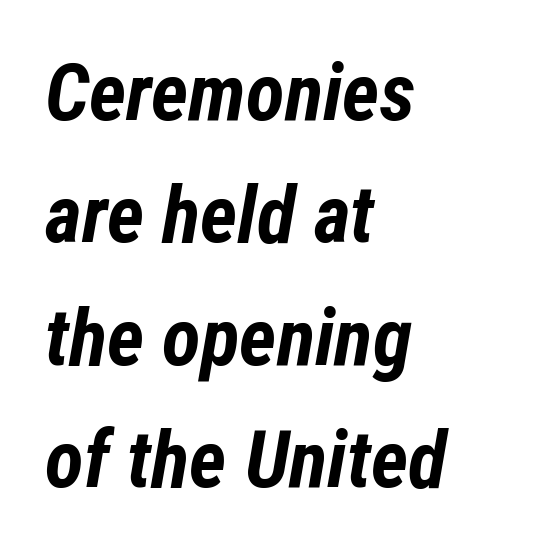
{"italic": "yes", "lean": "right", "slant_degrees": 12, "bold": "yes", "weight": "bold", "width": "condensed", "stroke_contrast": "low", "x_height": "medium", "monospaced": "no", "underline": "no", "align": "left", "line_spacing": "normal", "line_spacing_ratio": 1.53, "letter_spacing": "normal", "letter_spacing_em": 0.0, "glyph_px": 80}
